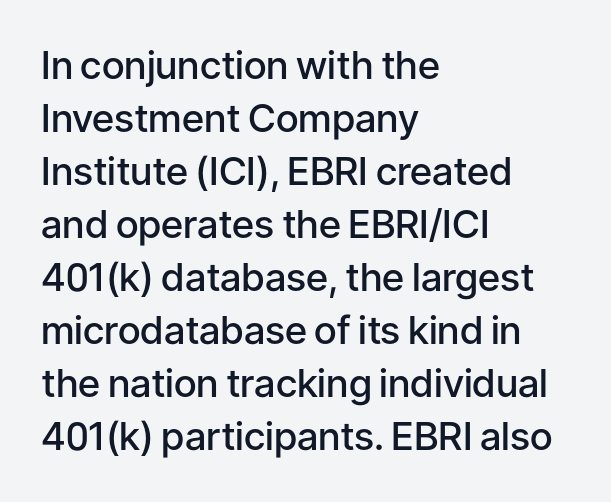
Q: Is the text bold? A: Semi-bold.
Q: Is the text italic (slanted)? A: No, it is upright.
Q: Is the typeface a serif or a sans-serif typeface? A: Sans-serif.
Q: Is the text underlined? A: No.
Q: How is the paragraph aligned? A: Left-aligned.
Q: Is the spacing between letters normal or unusually wide? A: Normal.
Q: Is the spacing between lines tight, normal or loose? A: Normal.
Q: Width (condensed, normal, or wide)? A: Normal.
Q: Stroke contrast? A: Low.
Q: x-height? A: Medium.
Q: Monospaced? A: No.
